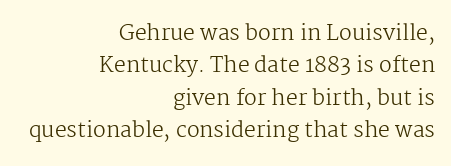
Reading down the block, your eye finds every line finishing at a fixed right position. The string is rendered with underlining switched off. Style check: upright. Each new line begins a customary step beneath the previous one. You could call the tracking neutral — neither tight nor loose.
